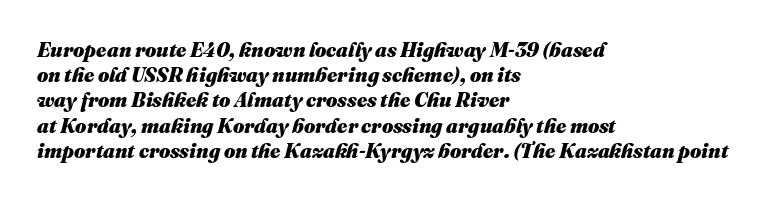
Q: Is the text bold? A: Yes.
Q: Is the text italic (slanted)? A: Yes, it leans right by about 16 degrees.
Q: Is the text underlined? A: No.
Q: How is the paragraph aligned? A: Left-aligned.
Q: Is the spacing between letters normal or unusually wide? A: Normal.
Q: Is the spacing between lines tight, normal or loose? A: Normal.
